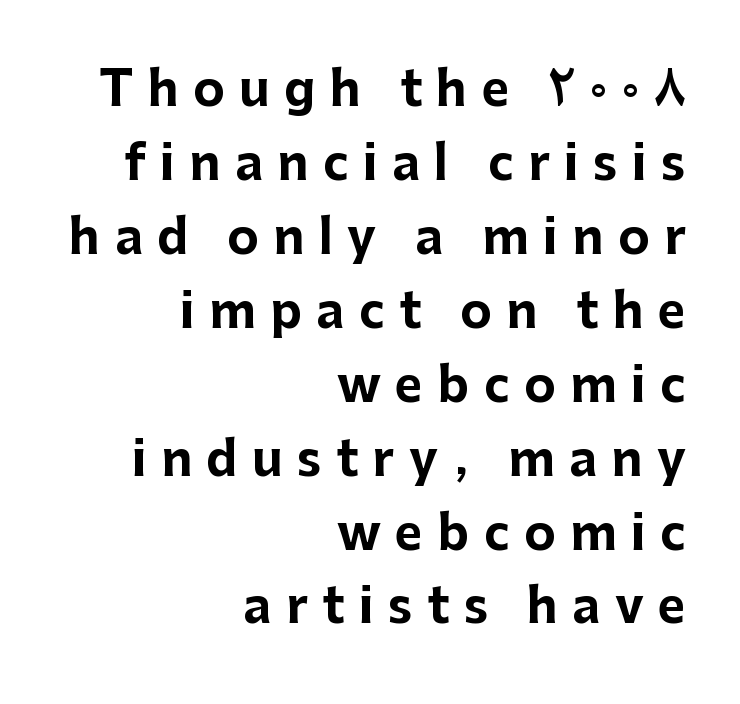
The block of text has a typical density, with ordinary space between rows. Regarding serifs, this sample does without them. Check under the words: just untouched page. Horizontal alignment here is rightward, an uncommon choice for prose.
